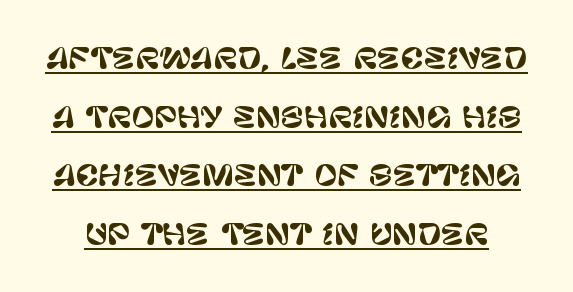
The image shows 28 px sans-serif type; set loose line spacing (2.09x), normal letter spacing, underlined; low stroke contrast and a large x-height.
